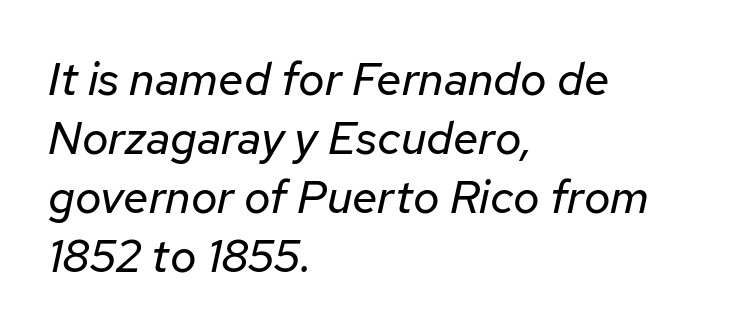
{"italic": "yes", "lean": "right", "slant_degrees": 12, "bold": "no", "weight": "regular", "width": "normal", "stroke_contrast": "low", "x_height": "medium", "monospaced": "no", "underline": "no", "align": "left", "line_spacing": "normal", "line_spacing_ratio": 1.28, "letter_spacing": "normal", "letter_spacing_em": 0.0, "glyph_px": 46}
